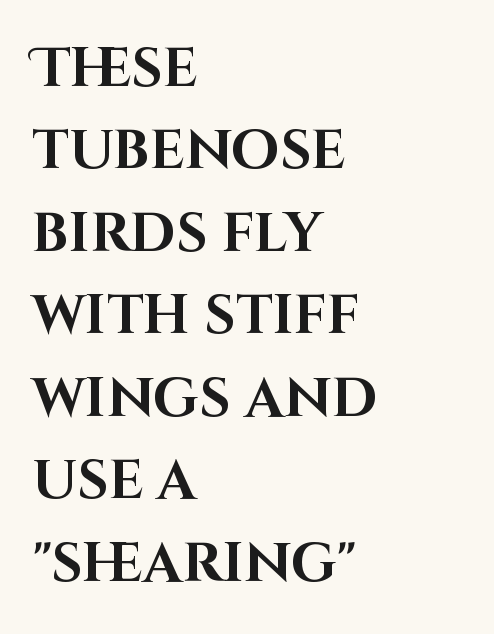
Q: Is the text bold? A: Yes.
Q: Is the text italic (slanted)? A: No, it is upright.
Q: Is the typeface a serif or a sans-serif typeface? A: Sans-serif.
Q: Is the text underlined? A: No.
Q: How is the paragraph aligned? A: Left-aligned.
Q: Is the spacing between letters normal or unusually wide? A: Normal.
Q: Is the spacing between lines tight, normal or loose? A: Normal.
Q: Width (condensed, normal, or wide)? A: Normal.
Q: Stroke contrast? A: High.
Q: x-height? A: Large.
Q: Monospaced? A: No.
